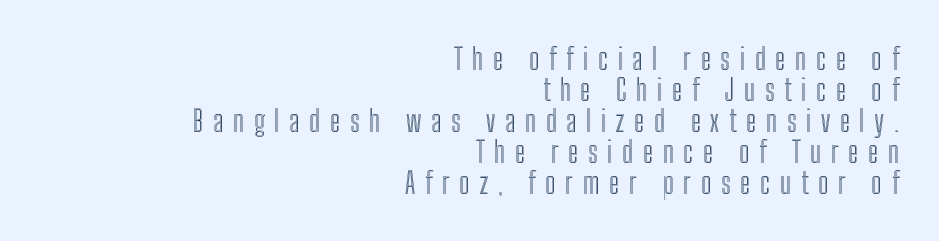
Q: Is the text italic (slanted)? A: No, it is upright.
Q: Is the text underlined? A: No.
Q: How is the paragraph aligned? A: Right-aligned.
Q: Is the spacing between letters normal or unusually wide? A: Unusually wide.
Q: Is the spacing between lines tight, normal or loose? A: Tight.
Q: Width (condensed, normal, or wide)? A: Condensed.
Q: x-height? A: Medium.
Q: Monospaced? A: No.
